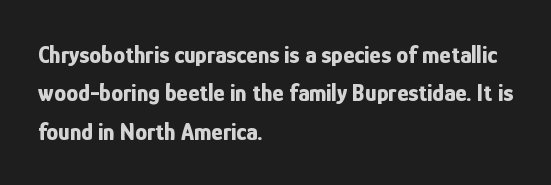
Check the space under the baseline: it is left empty. A classic flush-left, rag-right setting is used for this passage. These lines sit exactly where default settings would place them. Students, note that the glyphs here touch the page at normal intervals. The type sits square on the baseline with zero lean.
